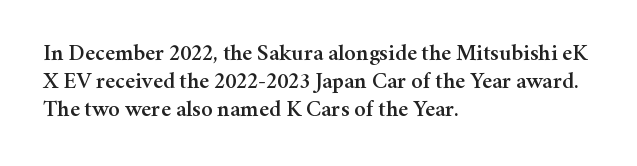
Here the glyphs are tracked normally, forming tight word shapes. The specimen omits any rule beneath the text block's lines. Vertical strokes here are truly vertical. The lines in this sample share a left origin and differ only in where they stop.
